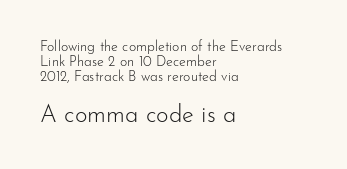
The image shows 24 px text type, upright; set left-aligned, tight line spacing (1.07x), normal letter spacing, not underlined; the second (bottom) block is 1.71x larger.
